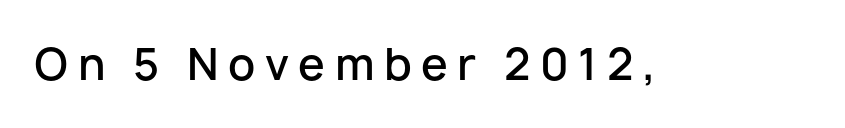
The image shows 43 px semibold sans-serif type, upright; set unusually wide letter spacing (+0.22 em), not underlined; low stroke contrast and a medium x-height.
